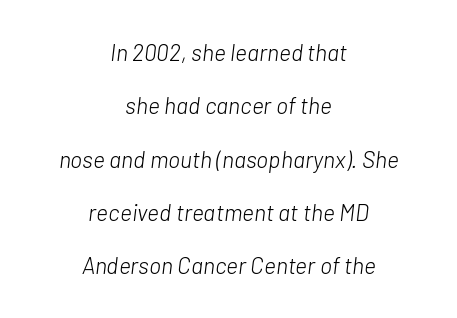
The image shows 23 px text type, italic (leaning right); set centered, loose line spacing (2.32x), normal letter spacing, not underlined.
